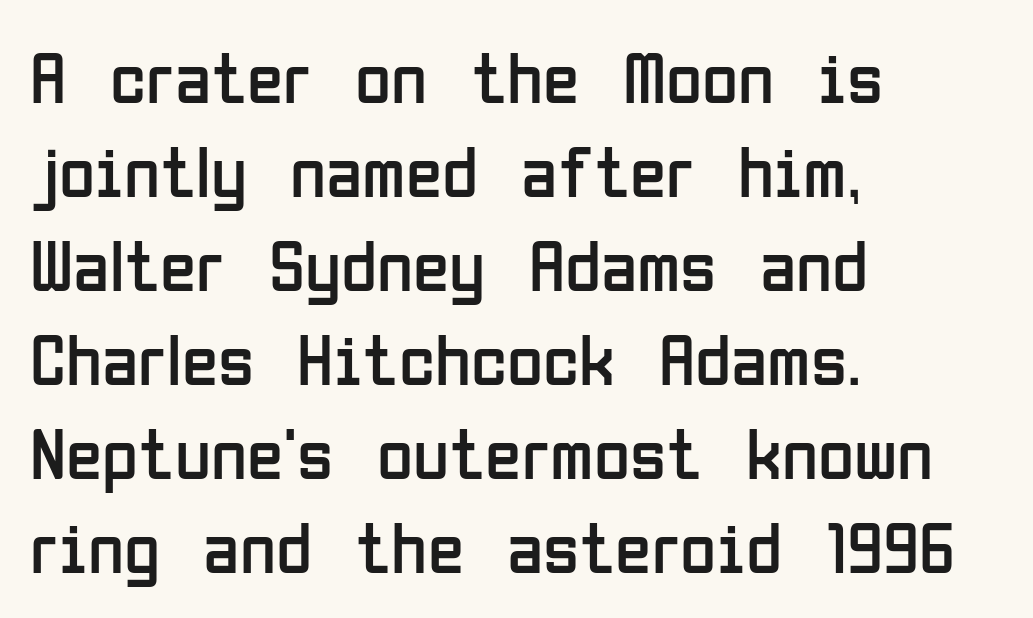
The image shows 74 px regular-weight, condensed sans-serif type, upright; set left-aligned, normal line spacing (1.27x), normal letter spacing, not underlined; low stroke contrast and a medium x-height.
